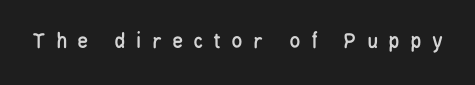
Q: Is the text italic (slanted)? A: No, it is upright.
Q: Is the text underlined? A: No.
Q: Is the spacing between letters normal or unusually wide? A: Unusually wide.
